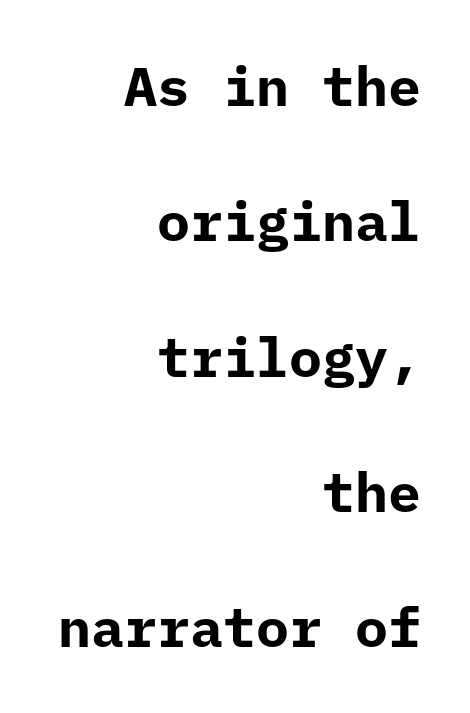
Baseline-to-baseline distance is far greater than the letter height. Look at the stroke-to-counter ratio: heavy, a bold. Each letter's strokes conclude bluntly, with no projecting serifs. Here the designer chose a console-style face with uniform glyph widths. Unmarked baselines from the first word to the last.
